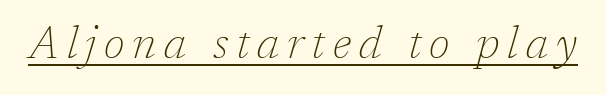
The image shows 44 px thin serif type, italic (leaning right); set underlined; low stroke contrast and a medium x-height.
